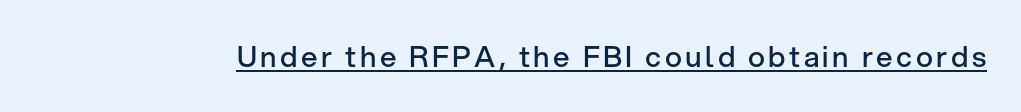
{"serif": "no", "italic": "no", "bold": "semi", "weight": "semibold", "width": "normal", "stroke_contrast": "low", "x_height": "medium", "monospaced": "no", "underline": "yes", "glyph_px": 29}
